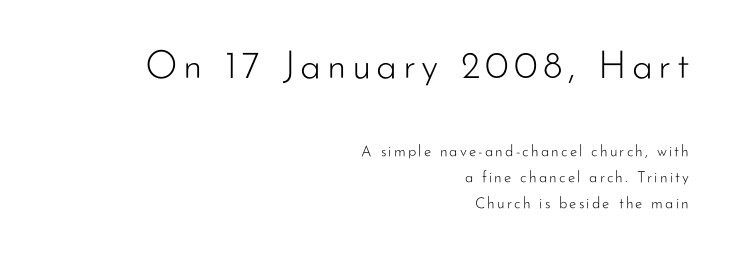
Q: Is the text bold? A: No.
Q: Is the text italic (slanted)? A: No, it is upright.
Q: Is the typeface a serif or a sans-serif typeface? A: Sans-serif.
Q: Is the text underlined? A: No.
Q: How is the paragraph aligned? A: Right-aligned.
Q: Which block of text is set in a larger size, the first (top) or the second (bottom)? A: The first (top) one.
Q: Width (condensed, normal, or wide)? A: Normal.
Q: Stroke contrast? A: Low.
Q: x-height? A: Small.
Q: Monospaced? A: No.
